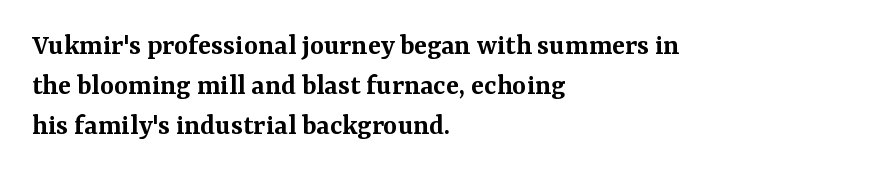
The image shows 30 px semibold serif type, upright; set left-aligned, normal line spacing (1.34x), normal letter spacing, not underlined; medium stroke contrast and a medium x-height.
